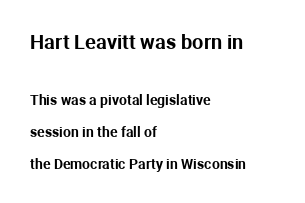
Honestly, the letter spacing is just normal — you wouldn't notice it. The block of text is sparse from top to bottom, with ample space between rows. The specimen omits any rule beneath the text block's lines. A roman cut, with each character standing at attention.
